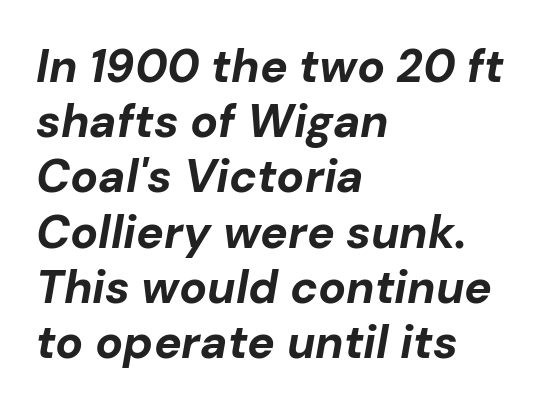
The image shows 46 px bold type, italic (leaning right); set left-aligned, line spacing 1.2x, normal letter spacing, not underlined; low stroke contrast and a medium x-height.
